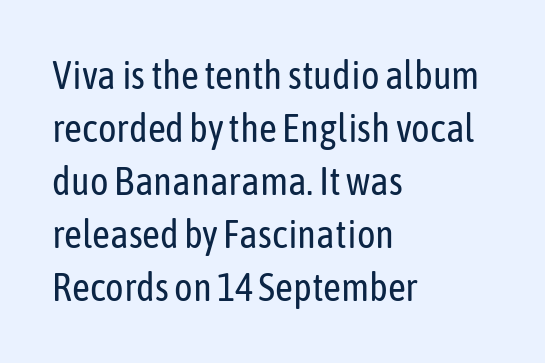
The image shows 39 px regular-weight, condensed sans-serif type, upright; set left-aligned, normal line spacing (1.36x), normal letter spacing, not underlined; low stroke contrast and a medium x-height.
